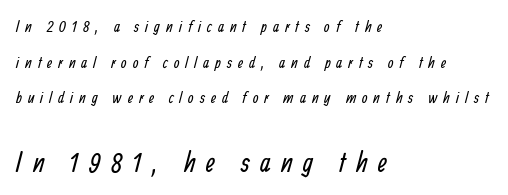
{"serif": "no", "bold": "no", "weight": "regular", "width": "condensed", "stroke_contrast": "low", "x_height": "medium", "monospaced": "no", "underline": "no", "align": "left", "line_spacing": "loose", "line_spacing_ratio": 2.23, "letter_spacing": "wide", "letter_spacing_em": 0.37, "larger_block": "second", "size_ratio": 1.75, "glyph_px": 28}
